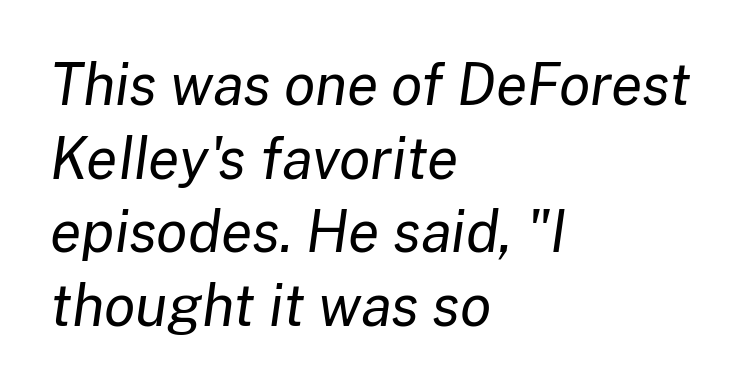
The image shows 57 px regular-weight type, italic (leaning right); set left-aligned, normal line spacing (1.29x), normal letter spacing, not underlined; low stroke contrast and a medium x-height.
